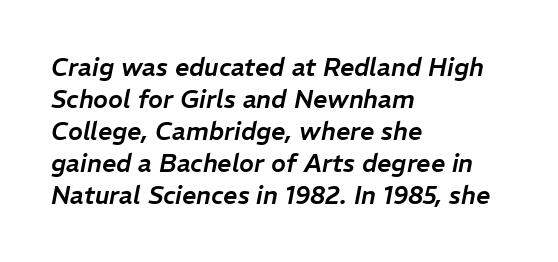
The image shows 25 px text type, italic (leaning right); set left-aligned, normal line spacing (1.28x), normal letter spacing, not underlined.
